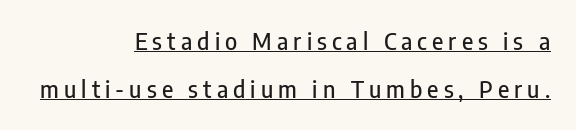
The image shows 23 px text type, upright; set right-aligned, loose line spacing (2.08x), unusually wide letter spacing (+0.22 em), underlined.
